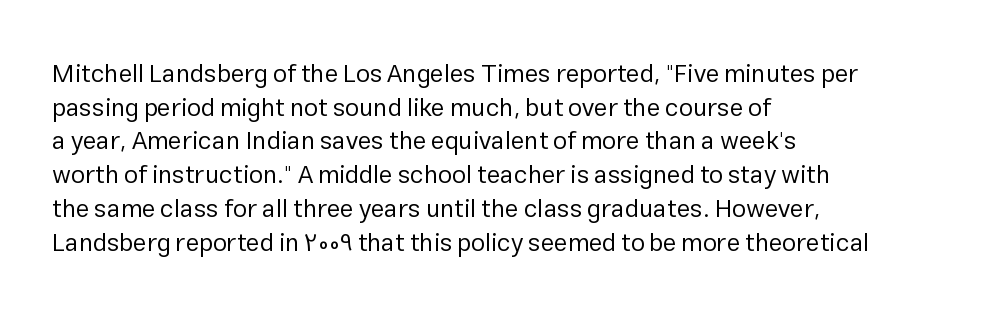
Honestly, there is no underline to notice here at all. When letters stand straight like this, we call the style roman or upright. The passage shown stacks its lines at a standard gap. Horizontal alignment here is leftward, the default for most running prose. Ink coverage per letter is moderate at most.
